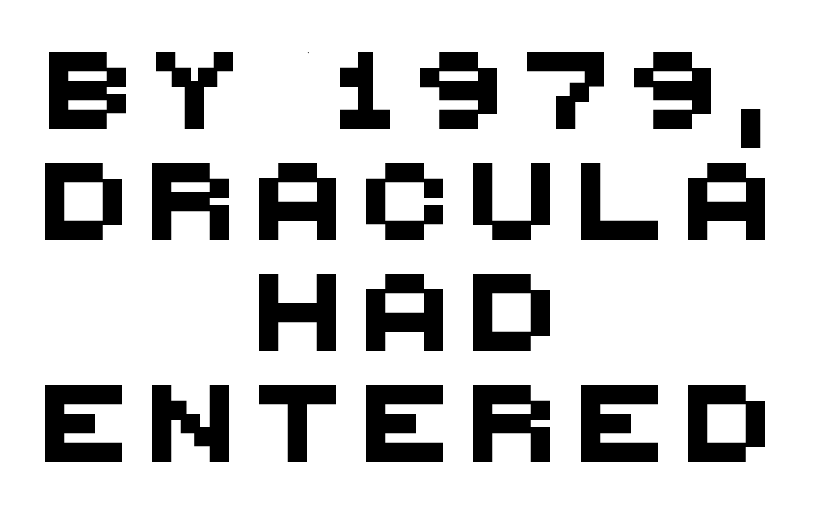
{"serif": "no", "width": "normal", "stroke_contrast": "medium", "x_height": "large", "monospaced": "no", "underline": "no", "align": "center", "line_spacing": "normal", "line_spacing_ratio": 1.44, "letter_spacing": "wide", "letter_spacing_em": 0.32, "glyph_px": 77}
